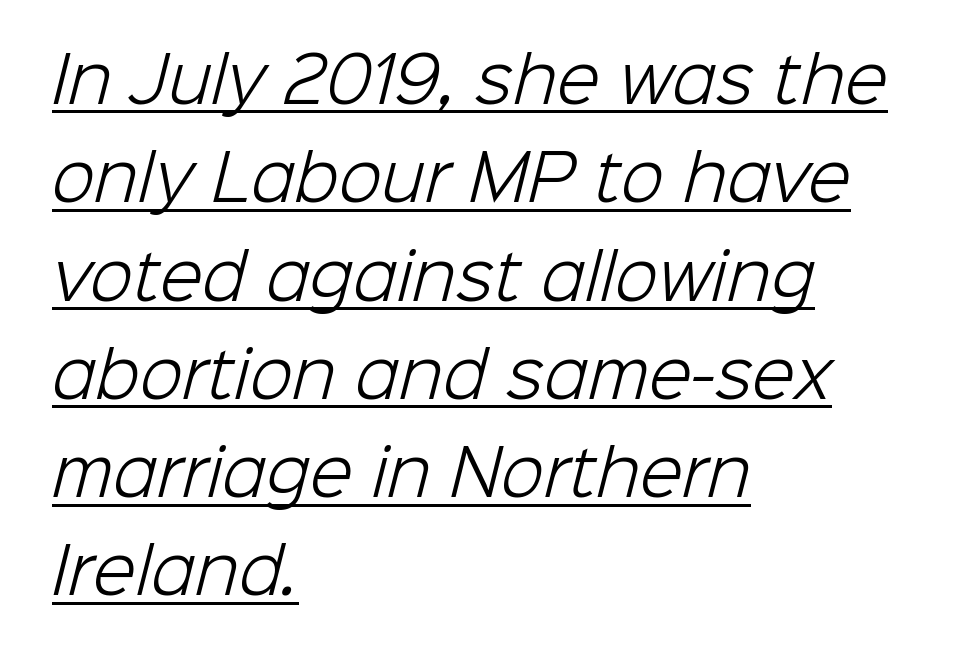
Q: Is the text bold? A: No.
Q: Is the typeface a serif or a sans-serif typeface? A: Sans-serif.
Q: Is the text underlined? A: Yes.
Q: How is the paragraph aligned? A: Left-aligned.
Q: Is the spacing between letters normal or unusually wide? A: Normal.
Q: Is the spacing between lines tight, normal or loose? A: Normal.
Q: Width (condensed, normal, or wide)? A: Normal.
Q: Stroke contrast? A: Low.
Q: x-height? A: Medium.
Q: Monospaced? A: No.
